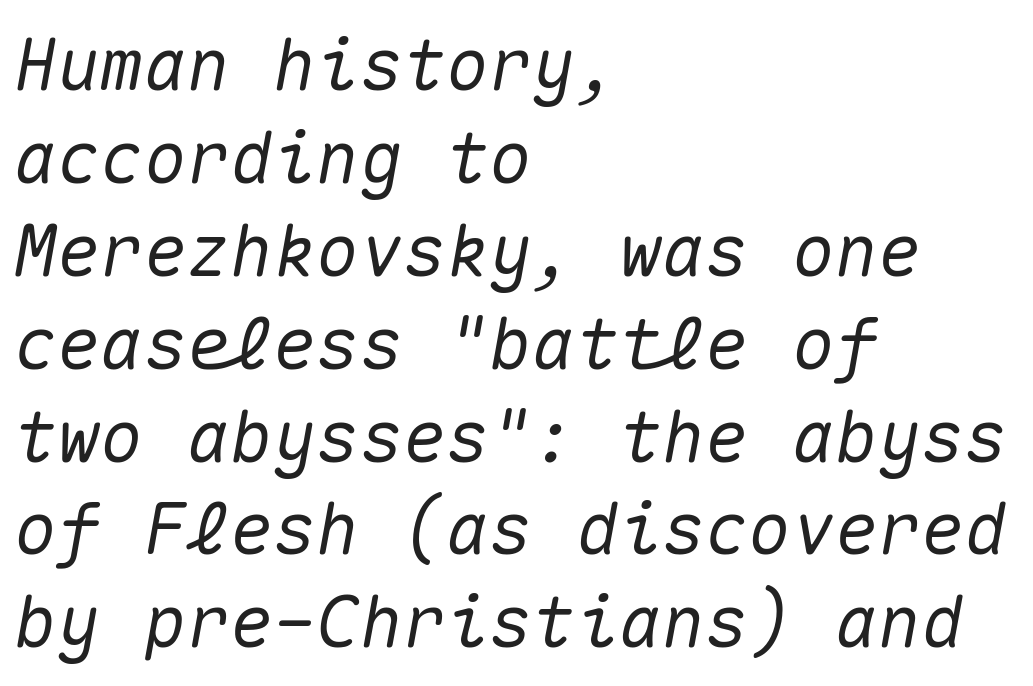
Caption: multi-line text, flush left, ragged right. The gap between lines stays unmarked. Does the leading feel generous? No, just average. The line texture is even and compact thanks to regular tracking. Does the lettering tilt? It does — this is italic. You could count columns in this text — the font is strictly monospaced.
